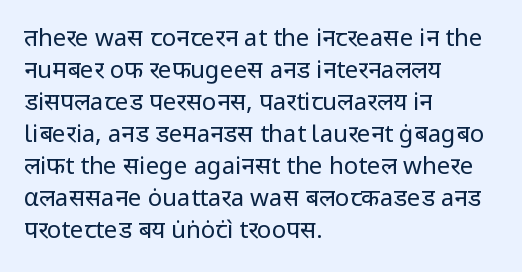
Q: Is the text bold? A: No.
Q: Is the text italic (slanted)? A: No, it is upright.
Q: Is the text underlined? A: No.
Q: How is the paragraph aligned? A: Left-aligned.
Q: Is the spacing between letters normal or unusually wide? A: Normal.
Q: Is the spacing between lines tight, normal or loose? A: Normal.
